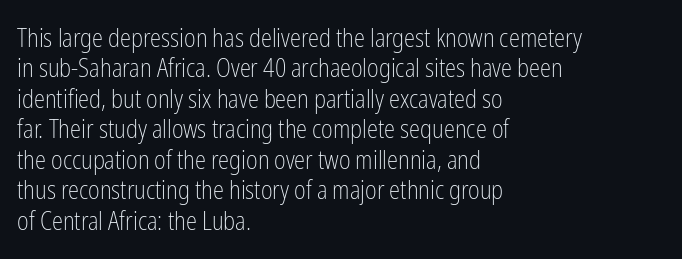
Q: Is the text bold? A: No.
Q: Is the text italic (slanted)? A: No, it is upright.
Q: Is the text underlined? A: No.
Q: How is the paragraph aligned? A: Left-aligned.
Q: Is the spacing between letters normal or unusually wide? A: Normal.
